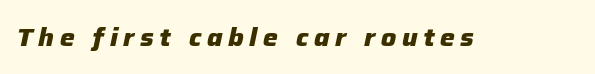
Q: Is the text bold? A: Yes.
Q: Is the text italic (slanted)? A: Yes, it leans right by about 12 degrees.
Q: Is the text underlined? A: No.
Q: Is the spacing between letters normal or unusually wide? A: Unusually wide.
